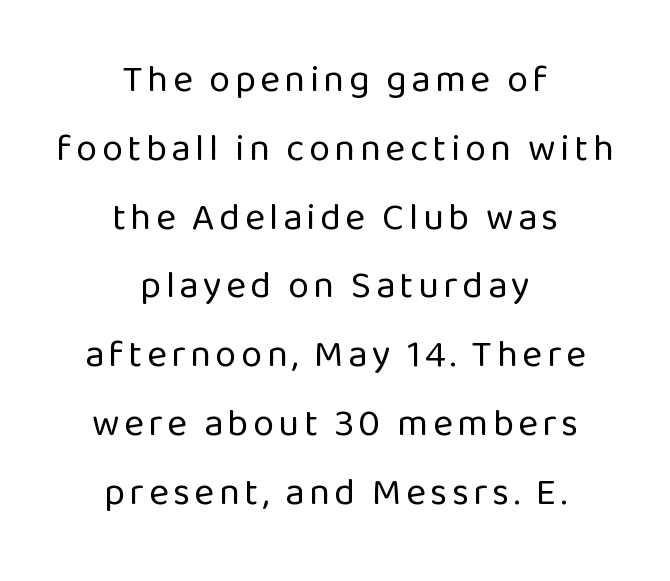
Q: Is the text bold? A: No.
Q: Is the text italic (slanted)? A: No, it is upright.
Q: Is the typeface a serif or a sans-serif typeface? A: Sans-serif.
Q: Is the text underlined? A: No.
Q: How is the paragraph aligned? A: Centered.
Q: Width (condensed, normal, or wide)? A: Normal.
Q: Stroke contrast? A: Low.
Q: x-height? A: Medium.
Q: Monospaced? A: No.
